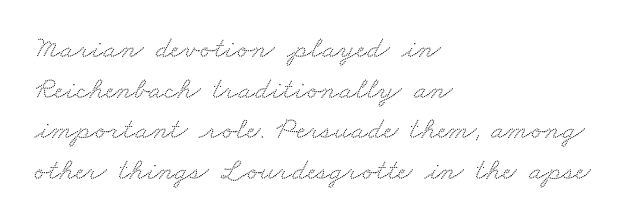
The image shows 31 px wide serif type; set left-aligned, normal line spacing (1.31x), normal letter spacing, not underlined; medium stroke contrast and a small x-height.
